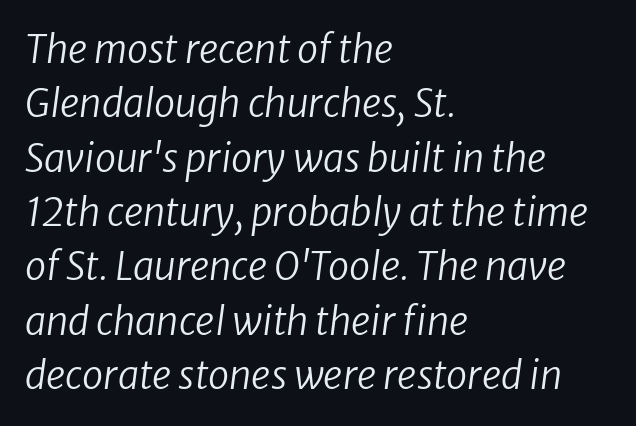
Q: Is the text bold? A: No.
Q: Is the text italic (slanted)? A: Yes, it leans right by about 8 degrees.
Q: Is the text underlined? A: No.
Q: How is the paragraph aligned? A: Left-aligned.
Q: Is the spacing between letters normal or unusually wide? A: Normal.
Q: Is the spacing between lines tight, normal or loose? A: Normal.
Q: Width (condensed, normal, or wide)? A: Normal.
Q: Stroke contrast? A: Low.
Q: x-height? A: Medium.
Q: Monospaced? A: No.
